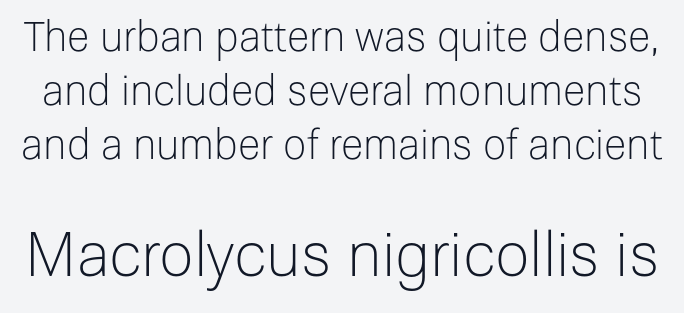
{"serif": "no", "italic": "no", "bold": "no", "weight": "light", "width": "normal", "stroke_contrast": "low", "x_height": "medium", "monospaced": "no", "underline": "no", "line_spacing": "normal", "line_spacing_ratio": 1.32, "letter_spacing": "normal", "letter_spacing_em": 0.0, "larger_block": "second", "size_ratio": 1.49, "glyph_px": 61}
